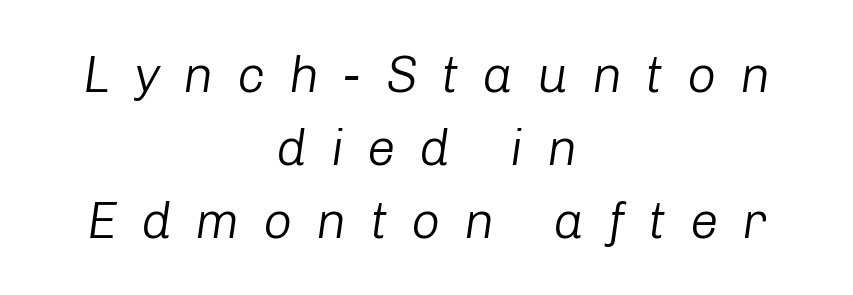
Q: Is the text bold? A: No.
Q: Is the text italic (slanted)? A: Yes, it leans right by about 8 degrees.
Q: Is the text underlined? A: No.
Q: How is the paragraph aligned? A: Centered.
Q: Is the spacing between letters normal or unusually wide? A: Unusually wide.
Q: Is the spacing between lines tight, normal or loose? A: Normal.
Q: Width (condensed, normal, or wide)? A: Normal.
Q: Stroke contrast? A: Low.
Q: x-height? A: Medium.
Q: Monospaced? A: No.
